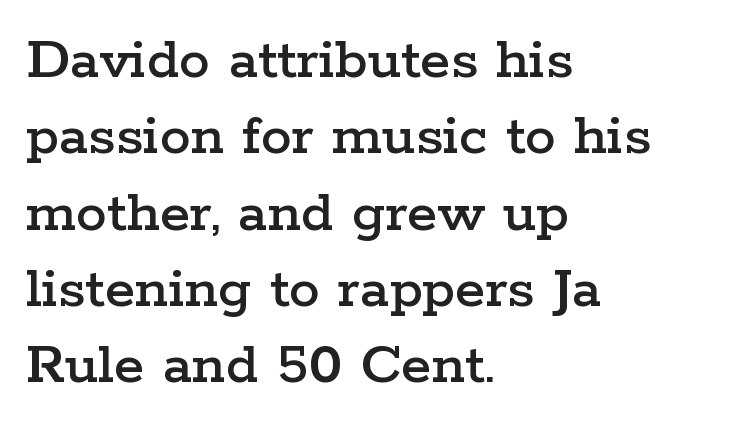
Q: Is the text italic (slanted)? A: No, it is upright.
Q: Is the typeface a serif or a sans-serif typeface? A: Serif.
Q: Is the text underlined? A: No.
Q: How is the paragraph aligned? A: Left-aligned.
Q: Is the spacing between letters normal or unusually wide? A: Normal.
Q: Width (condensed, normal, or wide)? A: Wide.
Q: Stroke contrast? A: Low.
Q: x-height? A: Medium.
Q: Monospaced? A: No.
